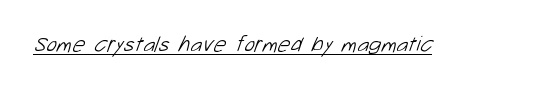
Q: Is the text bold? A: No.
Q: Is the text underlined? A: Yes.
Q: Is the spacing between letters normal or unusually wide? A: Normal.
